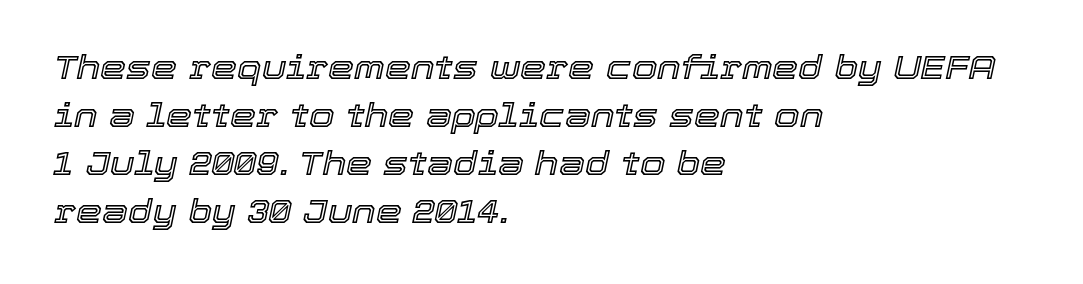
Visually the block forms a straight wall on the left and a jagged coastline on the right. How are the letters spaced? Ordinarily, with no added tracking. The leading is moderate, giving the passage an even texture. Underlining? Definitely not there.
